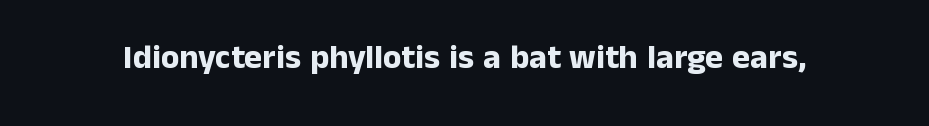
{"serif": "no", "italic": "no", "bold": "yes", "weight": "bold", "width": "normal", "stroke_contrast": "low", "x_height": "medium", "monospaced": "no", "underline": "no", "letter_spacing": "normal", "letter_spacing_em": 0.0, "glyph_px": 34}
